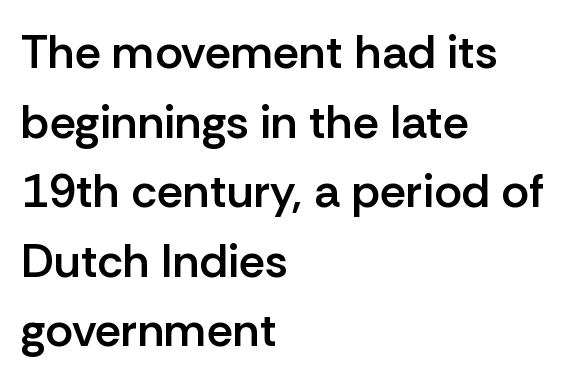
The image shows 47 px semibold sans-serif type, upright; set left-aligned, normal line spacing (1.48x), normal letter spacing, not underlined; low stroke contrast and a medium x-height.
